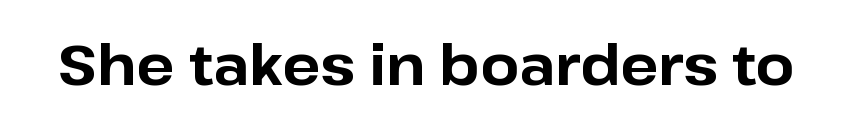
The image shows 56 px bold sans-serif type, upright; set normal letter spacing, not underlined; low stroke contrast and a medium x-height.
